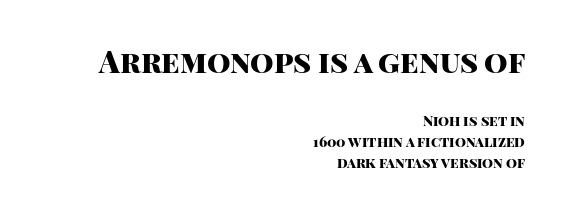
The image shows 30 px heavy sans-serif type, upright; set right-aligned, normal line spacing (1.52x), normal letter spacing, not underlined; the first (top) block is 2.14x larger; high stroke contrast and a large x-height.
